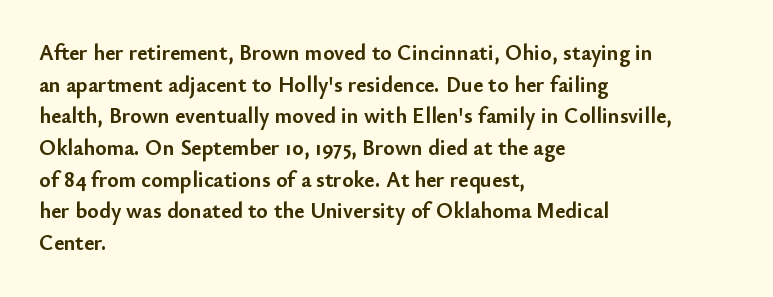
Q: Is the text bold? A: Yes.
Q: Is the text italic (slanted)? A: No, it is upright.
Q: Is the text underlined? A: No.
Q: How is the paragraph aligned? A: Left-aligned.
Q: Is the spacing between letters normal or unusually wide? A: Normal.
Q: Is the spacing between lines tight, normal or loose? A: Normal.
